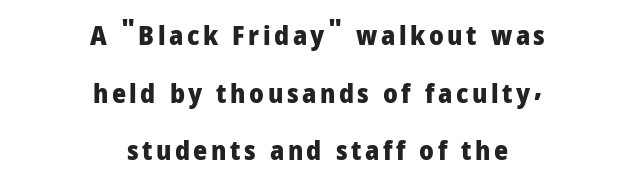
The image shows 27 px bold type, upright; set centered, loose line spacing (2.13x), not underlined.
